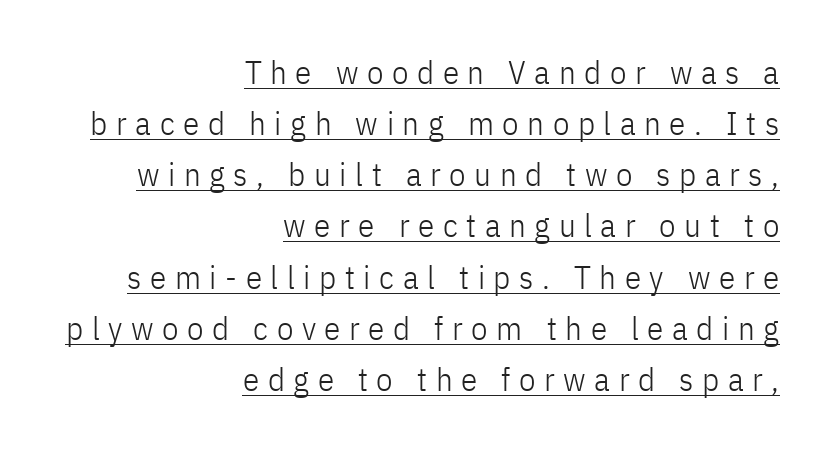
Q: Is the text bold? A: No.
Q: Is the text italic (slanted)? A: No, it is upright.
Q: Is the typeface a serif or a sans-serif typeface? A: Sans-serif.
Q: Is the text underlined? A: Yes.
Q: How is the paragraph aligned? A: Right-aligned.
Q: Is the spacing between letters normal or unusually wide? A: Unusually wide.
Q: Is the spacing between lines tight, normal or loose? A: Normal.
Q: Width (condensed, normal, or wide)? A: Condensed.
Q: Stroke contrast? A: Low.
Q: x-height? A: Medium.
Q: Monospaced? A: No.
